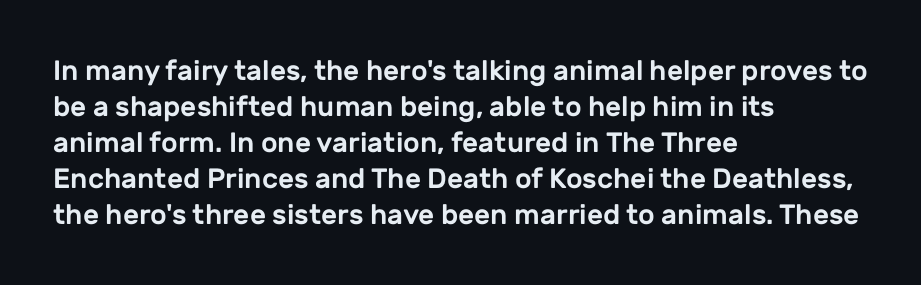
The image shows 28 px sans-serif type, upright; set left-aligned, normal line spacing (1.29x), normal letter spacing, not underlined; low stroke contrast and a medium x-height.
